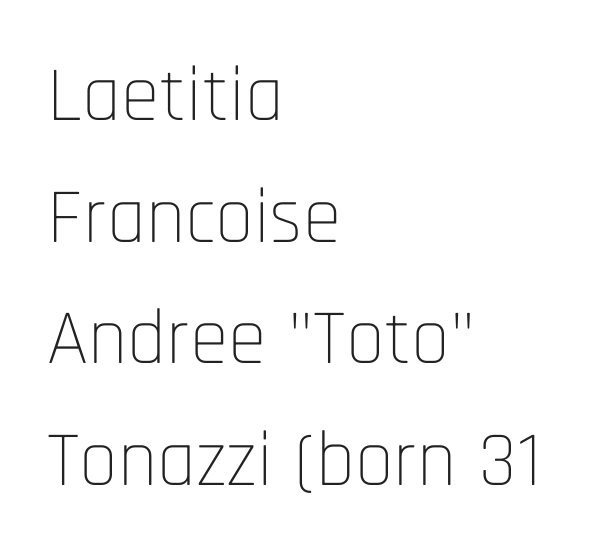
Q: Is the text bold? A: No.
Q: Is the text italic (slanted)? A: No, it is upright.
Q: Is the typeface a serif or a sans-serif typeface? A: Sans-serif.
Q: Is the text underlined? A: No.
Q: How is the paragraph aligned? A: Left-aligned.
Q: Is the spacing between letters normal or unusually wide? A: Normal.
Q: Is the spacing between lines tight, normal or loose? A: Normal.
Q: Width (condensed, normal, or wide)? A: Condensed.
Q: Stroke contrast? A: Low.
Q: x-height? A: Large.
Q: Monospaced? A: No.
